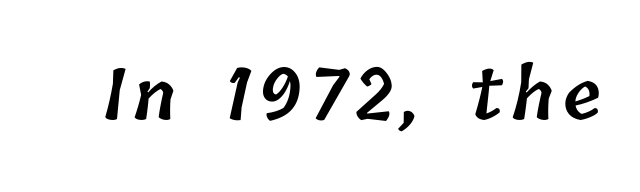
The zone under the glyphs is completely vacant. The letters are semibold — heavier than regular but short of a full bold. The face used here is proportionally spaced, like ordinary book or web type.
